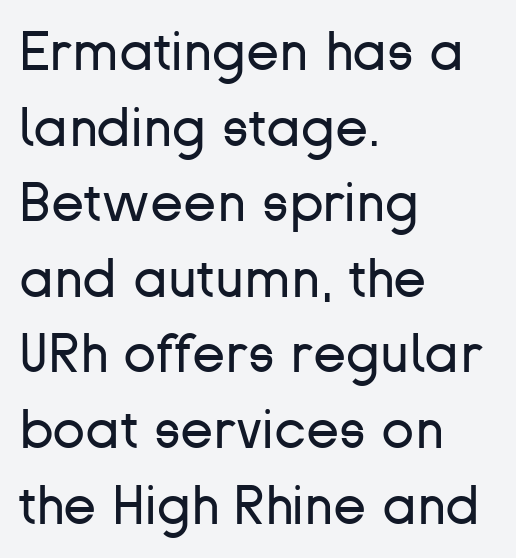
The image shows 54 px regular-weight sans-serif type, upright; set left-aligned, normal line spacing (1.4x), normal letter spacing, not underlined; low stroke contrast and a medium x-height.
